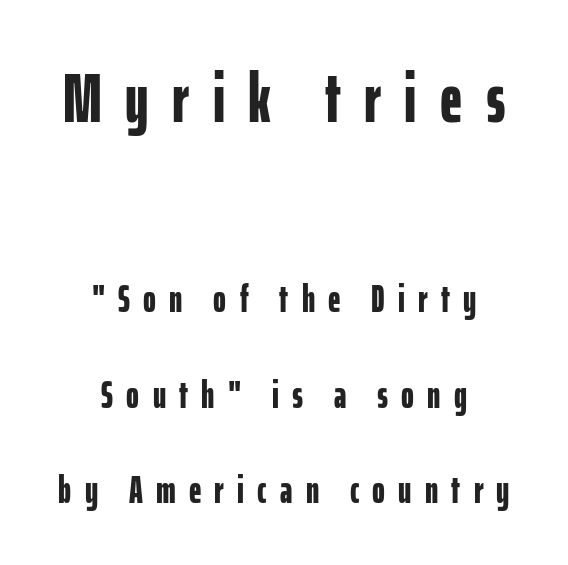
The image shows 69 px bold, condensed sans-serif type, upright; set centered, loose line spacing (2.45x), unusually wide letter spacing (+0.34 em), not underlined; the first (top) block is 1.77x larger; low stroke contrast and a medium x-height.
